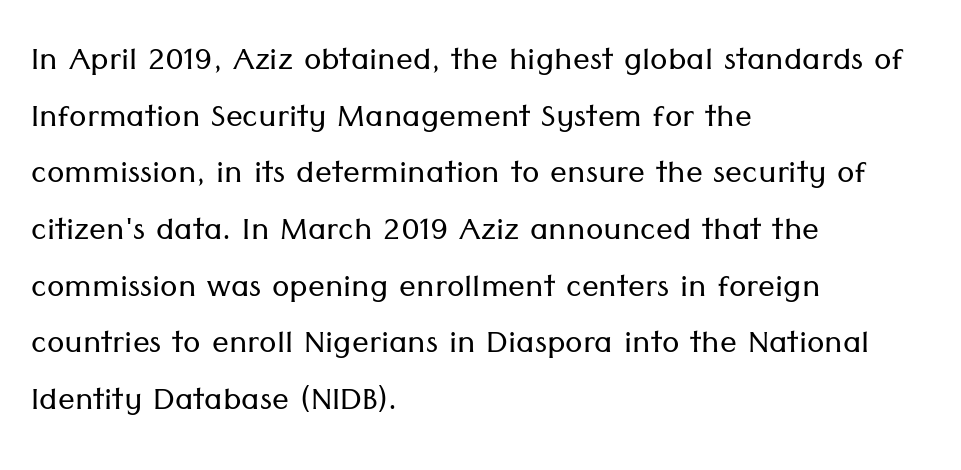
Underlining? Definitely not there. These lines are rendered in a variable-pitch font. Observe the ordinary spacing: letters are neighbours, not strangers. Leading matches the norm, producing a regular column.
